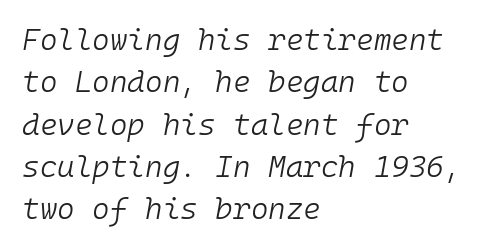
{"italic": "yes", "lean": "right", "slant_degrees": 10, "bold": "no", "weight": "light", "width": "normal", "stroke_contrast": "low", "x_height": "medium", "monospaced": "yes", "underline": "no", "align": "left", "line_spacing": "normal", "line_spacing_ratio": 1.41, "letter_spacing": "normal", "letter_spacing_em": 0.0, "glyph_px": 30}
